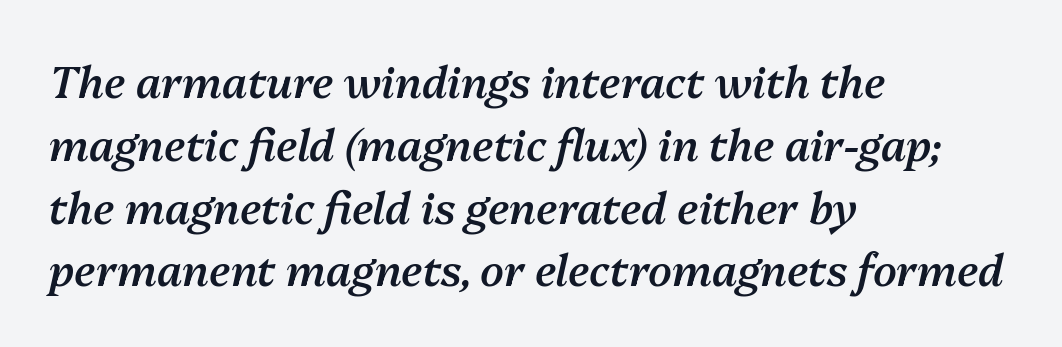
{"italic": "yes", "lean": "right", "slant_degrees": 13, "bold": "semi", "weight": "semibold", "width": "normal", "stroke_contrast": "medium", "x_height": "medium", "monospaced": "no", "underline": "no", "align": "left", "line_spacing": "normal", "line_spacing_ratio": 1.46, "letter_spacing": "normal", "letter_spacing_em": 0.0, "glyph_px": 43}
